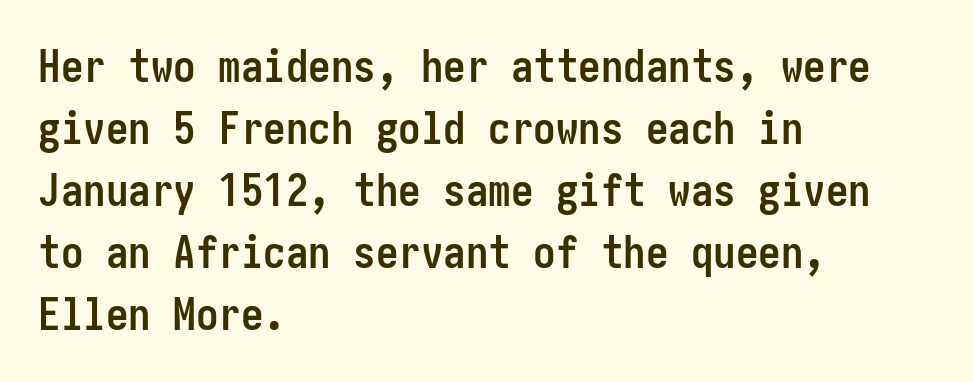
Q: Is the text bold? A: Yes.
Q: Is the text italic (slanted)? A: No, it is upright.
Q: Is the typeface a serif or a sans-serif typeface? A: Sans-serif.
Q: Is the text underlined? A: No.
Q: How is the paragraph aligned? A: Left-aligned.
Q: Is the spacing between letters normal or unusually wide? A: Normal.
Q: Is the spacing between lines tight, normal or loose? A: Normal.
Q: Width (condensed, normal, or wide)? A: Condensed.
Q: Stroke contrast? A: Low.
Q: x-height? A: Medium.
